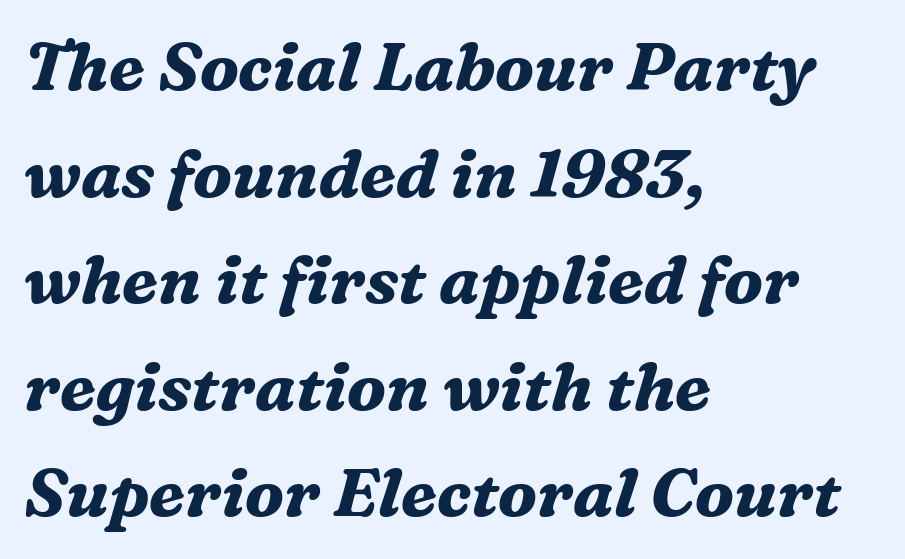
{"serif": "yes", "italic": "yes", "lean": "right", "slant_degrees": 16, "bold": "yes", "weight": "bold", "width": "normal", "stroke_contrast": "medium", "x_height": "medium", "monospaced": "no", "underline": "no", "align": "left", "line_spacing": "normal", "line_spacing_ratio": 1.59, "letter_spacing": "normal", "letter_spacing_em": 0.0, "glyph_px": 67}
